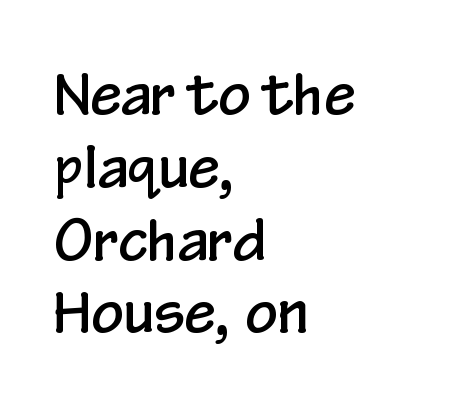
Q: Is the text italic (slanted)? A: No, it is upright.
Q: Is the typeface a serif or a sans-serif typeface? A: Sans-serif.
Q: Is the text underlined? A: No.
Q: How is the paragraph aligned? A: Left-aligned.
Q: Is the spacing between letters normal or unusually wide? A: Normal.
Q: Is the spacing between lines tight, normal or loose? A: Normal.
Q: Width (condensed, normal, or wide)? A: Condensed.
Q: Stroke contrast? A: Low.
Q: x-height? A: Medium.
Q: Monospaced? A: No.
